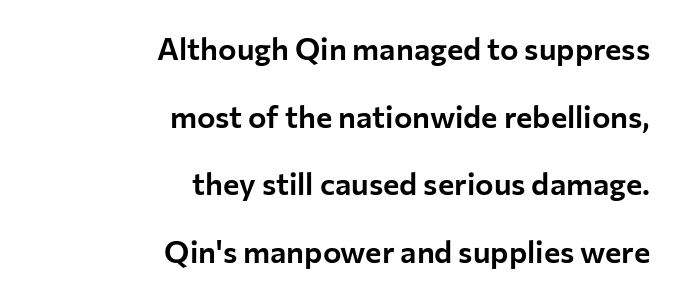
The image shows 31 px sans-serif type, upright; set right-aligned, loose line spacing (2.18x), normal letter spacing, not underlined; low stroke contrast and a medium x-height.
